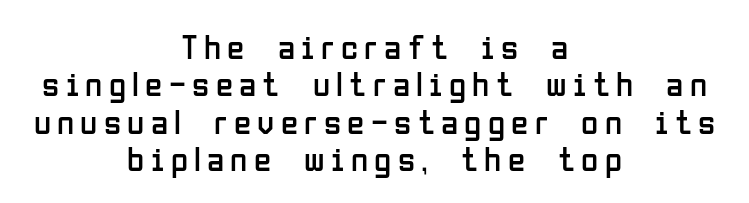
Q: Is the text bold? A: No.
Q: Is the text italic (slanted)? A: No, it is upright.
Q: Is the typeface a serif or a sans-serif typeface? A: Sans-serif.
Q: Is the text underlined? A: No.
Q: How is the paragraph aligned? A: Centered.
Q: Is the spacing between lines tight, normal or loose? A: Tight.
Q: Width (condensed, normal, or wide)? A: Condensed.
Q: Stroke contrast? A: Low.
Q: x-height? A: Medium.
Q: Monospaced? A: No.
